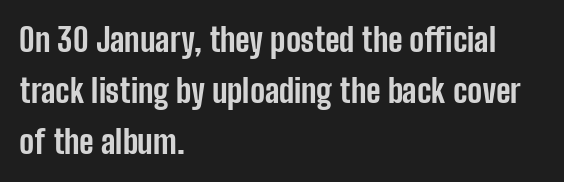
{"serif": "no", "italic": "no", "bold": "yes", "weight": "bold", "width": "condensed", "stroke_contrast": "low", "x_height": "medium", "monospaced": "no", "underline": "no", "align": "left", "line_spacing": "normal", "line_spacing_ratio": 1.55, "letter_spacing": "normal", "letter_spacing_em": 0.0, "glyph_px": 33}
